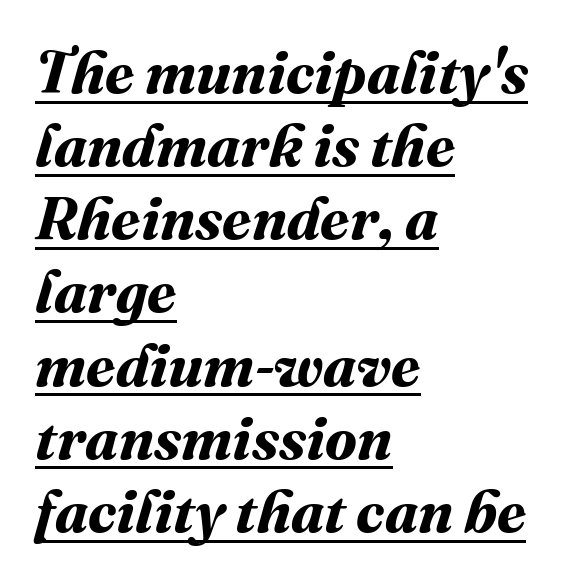
The image shows 59 px bold type; set left-aligned, line spacing 1.24x, normal letter spacing, underlined; medium stroke contrast and a medium x-height.
